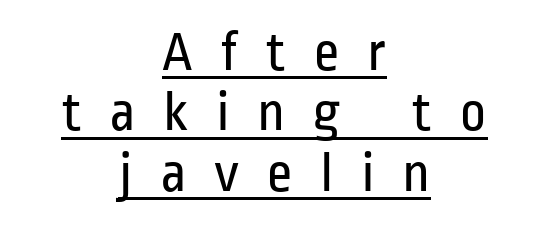
{"serif": "no", "italic": "no", "bold": "no", "weight": "regular", "width": "condensed", "stroke_contrast": "low", "x_height": "medium", "monospaced": "no", "underline": "yes", "align": "center", "line_spacing": "tight", "line_spacing_ratio": 1.06, "letter_spacing": "wide", "letter_spacing_em": 0.48, "glyph_px": 57}
